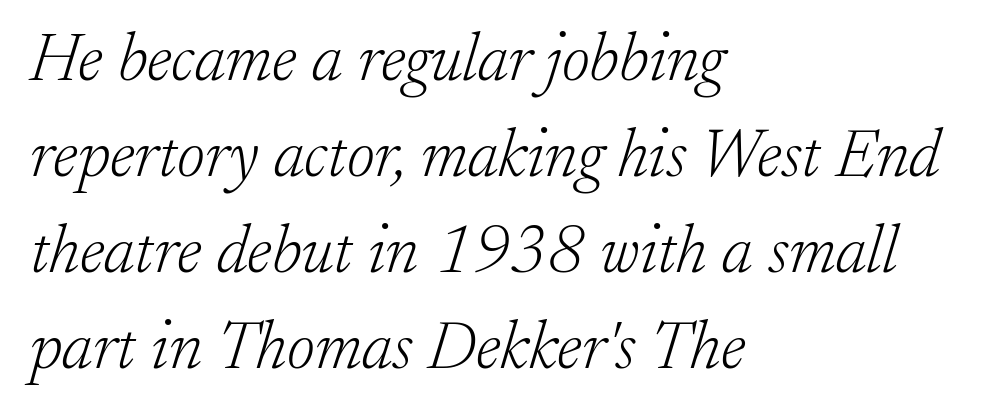
Vertically, the passage feels balanced, rows spaced as you'd expect. Which margin do the lines hug? The left one — the right edge is uneven. Check where the strokes stop: tiny serifs finish them off. The tracking reads as untouched default to a designer's eye.
